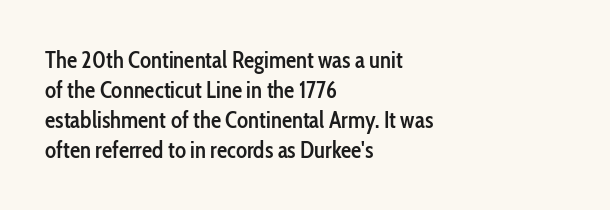
Q: Is the text bold? A: Semi-bold.
Q: Is the text italic (slanted)? A: No, it is upright.
Q: Is the text underlined? A: No.
Q: How is the paragraph aligned? A: Left-aligned.
Q: Is the spacing between letters normal or unusually wide? A: Normal.
Q: Is the spacing between lines tight, normal or loose? A: Normal.
